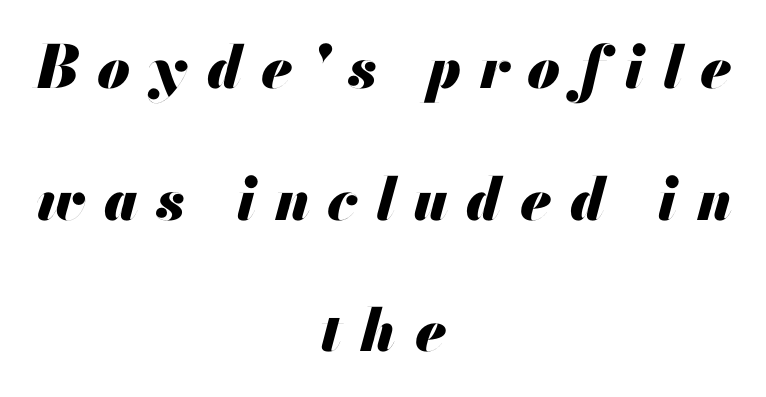
The image shows 59 px heavy type, italic (leaning right); set centered, loose line spacing (2.23x), unusually wide letter spacing (+0.31 em), not underlined; medium stroke contrast and a small x-height.
